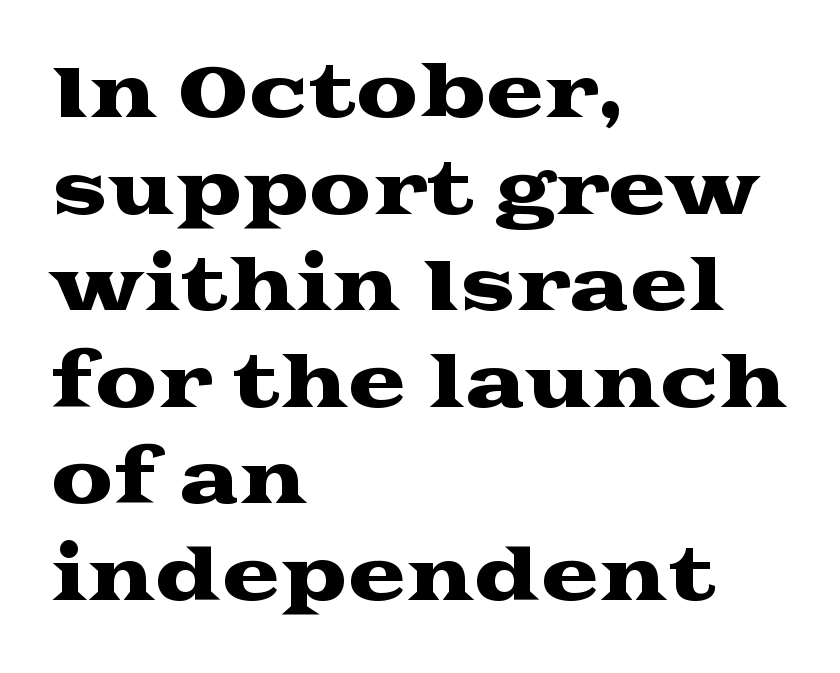
Q: Is the text italic (slanted)? A: No, it is upright.
Q: Is the typeface a serif or a sans-serif typeface? A: Serif.
Q: Is the text underlined? A: No.
Q: How is the paragraph aligned? A: Left-aligned.
Q: Is the spacing between letters normal or unusually wide? A: Normal.
Q: Is the spacing between lines tight, normal or loose? A: Normal.
Q: Width (condensed, normal, or wide)? A: Wide.
Q: Stroke contrast? A: Medium.
Q: x-height? A: Medium.
Q: Monospaced? A: No.
